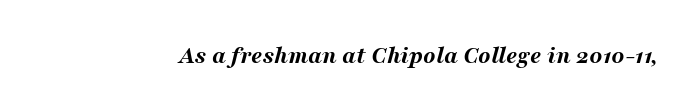
The image shows 25 px bold type, italic (leaning right); set normal letter spacing, not underlined.
